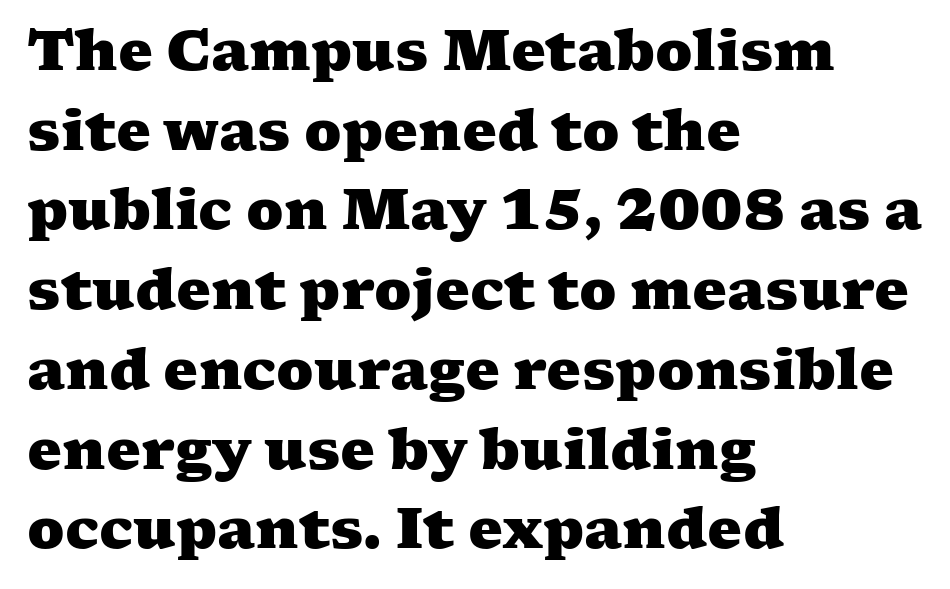
Summary of weight: heavy, a full bold. The vertical gap from one line to the next is medium. These lines stack with their left ends in a neat column. Default kerning and tracking; the words read as compact shapes.
